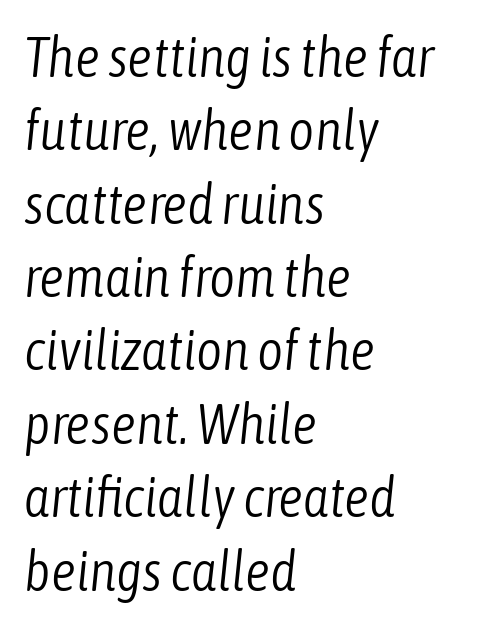
{"italic": "yes", "lean": "right", "slant_degrees": 6, "bold": "no", "weight": "light", "width": "condensed", "stroke_contrast": "low", "x_height": "medium", "monospaced": "no", "underline": "no", "align": "left", "line_spacing": "normal", "line_spacing_ratio": 1.31, "letter_spacing": "normal", "letter_spacing_em": 0.0, "glyph_px": 56}
